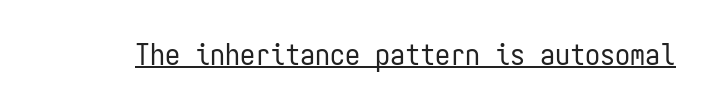
Q: Is the text bold? A: No.
Q: Is the text italic (slanted)? A: No, it is upright.
Q: Is the typeface a serif or a sans-serif typeface? A: Sans-serif.
Q: Is the text underlined? A: Yes.
Q: Is the spacing between letters normal or unusually wide? A: Normal.
Q: Width (condensed, normal, or wide)? A: Condensed.
Q: Stroke contrast? A: Low.
Q: x-height? A: Medium.
Q: Monospaced? A: Yes.
